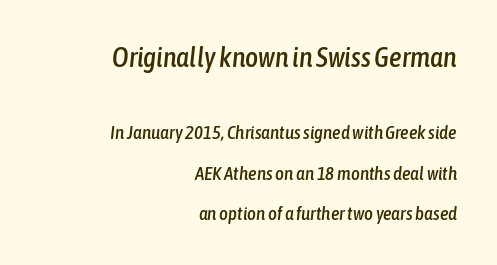
The image shows 28 px condensed type, italic (leaning right); set right-aligned, loose line spacing (2.11x), normal letter spacing, not underlined; the first (top) block is 1.47x larger; low stroke contrast and a medium x-height.
